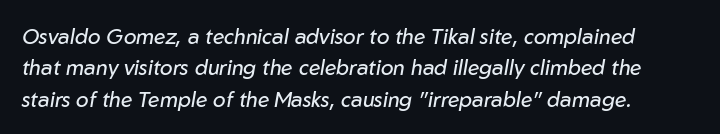
{"italic": "yes", "lean": "right", "slant_degrees": 10, "bold": "no", "underline": "no", "line_spacing": "normal", "line_spacing_ratio": 1.49, "letter_spacing": "normal", "letter_spacing_em": 0.0, "glyph_px": 21}
